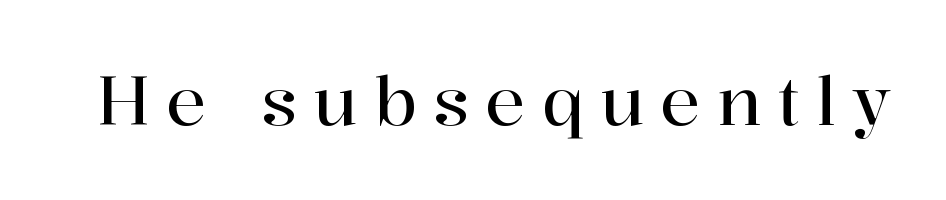
The image shows 67 px serif type, upright; set unusually wide letter spacing (+0.24 em), not underlined; high stroke contrast and a medium x-height.
